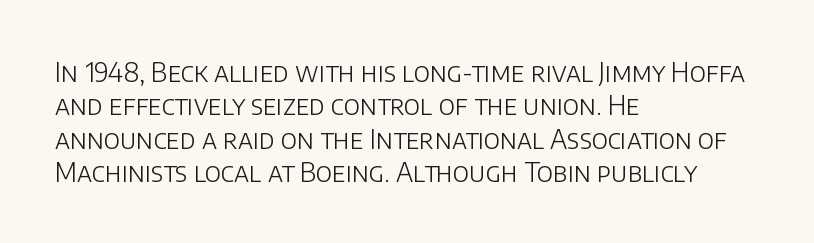
Compared with typical paragraphs, the rows here are spaced about the same. The letters stand straight up with perfectly vertical stems. Short and long lines alike share a common starting point at left. Is the stroke heavy? The answer is a plain regular-or-lighter. In terms of letterspacing, this is plain default setting. Just letters on the line, the space beneath them empty.
